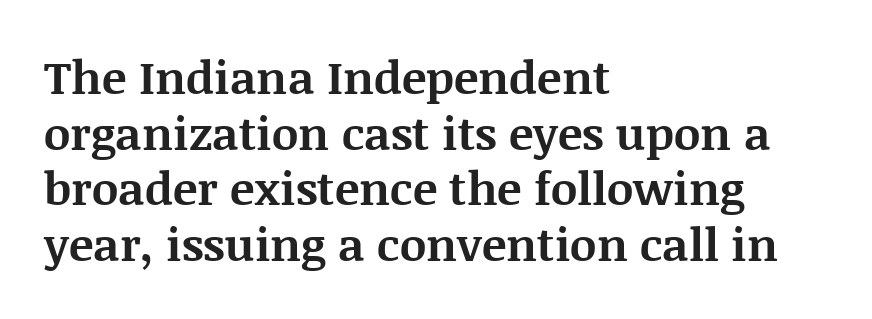
The image shows 46 px bold serif type, upright; set left-aligned, line spacing 1.21x, normal letter spacing, not underlined; medium stroke contrast and a large x-height.
